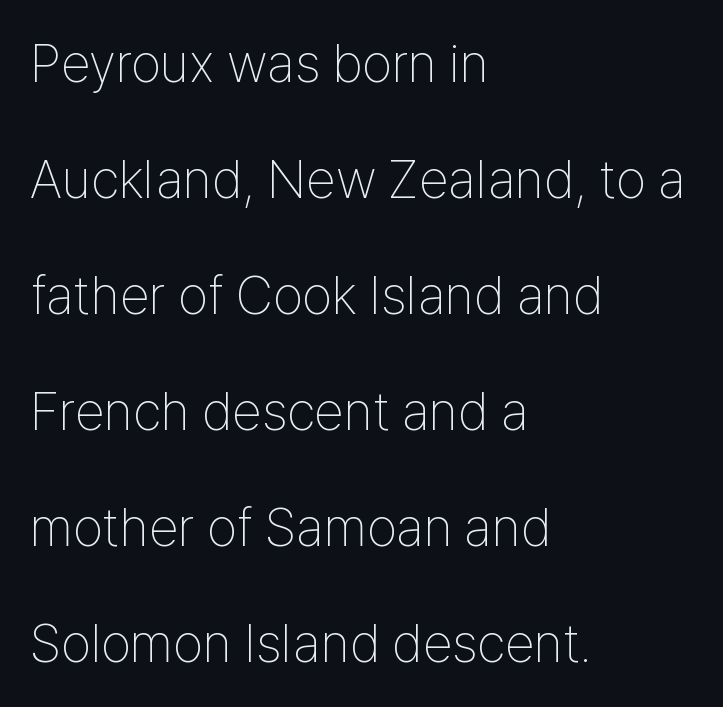
Q: Is the text bold? A: No.
Q: Is the text italic (slanted)? A: No, it is upright.
Q: Is the typeface a serif or a sans-serif typeface? A: Sans-serif.
Q: Is the text underlined? A: No.
Q: How is the paragraph aligned? A: Left-aligned.
Q: Is the spacing between letters normal or unusually wide? A: Normal.
Q: Is the spacing between lines tight, normal or loose? A: Loose.
Q: Width (condensed, normal, or wide)? A: Condensed.
Q: Stroke contrast? A: Low.
Q: x-height? A: Medium.
Q: Monospaced? A: No.
